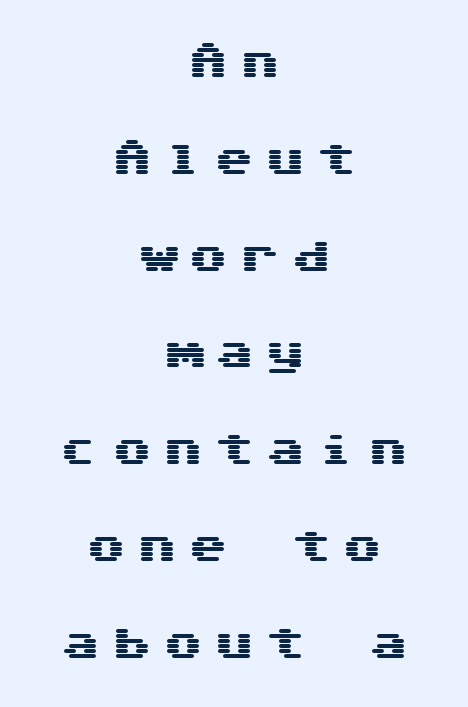
{"serif": "no", "italic": "no", "width": "wide", "stroke_contrast": "medium", "x_height": "medium", "monospaced": "yes", "underline": "no", "align": "center", "line_spacing": "loose", "line_spacing_ratio": 2.42, "letter_spacing": "wide", "letter_spacing_em": 0.28, "glyph_px": 40}
